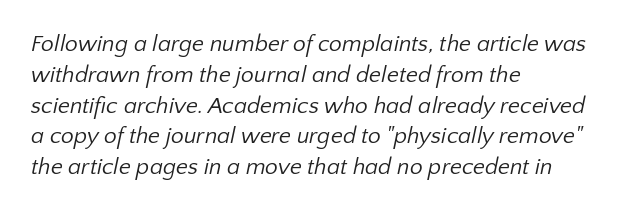
Q: Is the text bold? A: No.
Q: Is the text underlined? A: No.
Q: How is the paragraph aligned? A: Left-aligned.
Q: Is the spacing between letters normal or unusually wide? A: Normal.
Q: Is the spacing between lines tight, normal or loose? A: Normal.
